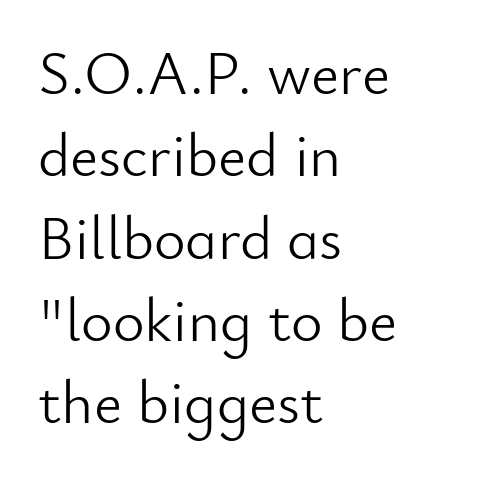
This sample uses plain, unmodified letter spacing. The designer left line spacing at the default. Bare-footed words on every line. These lines are rendered in a variable-pitch font. Letters have the restrained weight of plain body copy at most.
